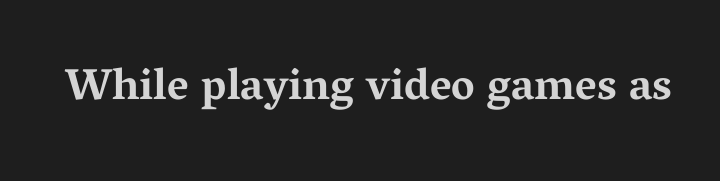
Q: Is the text bold? A: Yes.
Q: Is the text italic (slanted)? A: No, it is upright.
Q: Is the typeface a serif or a sans-serif typeface? A: Serif.
Q: Is the text underlined? A: No.
Q: Is the spacing between letters normal or unusually wide? A: Normal.
Q: Width (condensed, normal, or wide)? A: Wide.
Q: Stroke contrast? A: Medium.
Q: x-height? A: Medium.
Q: Monospaced? A: No.
